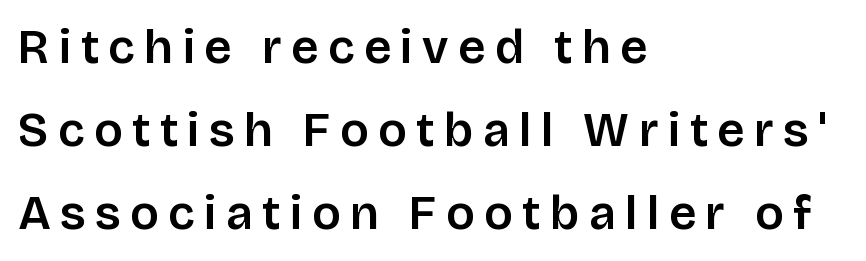
Substantial extra tracking has been applied to these lines. Layout note: lines flush left. Any mark beneath the type? The region is blank. Font category for this specimen: sans-serif.
